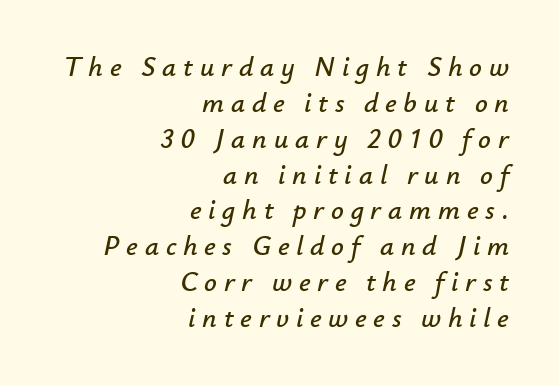
Q: Is the text italic (slanted)? A: Yes, it leans right by about 12 degrees.
Q: Is the text underlined? A: No.
Q: How is the paragraph aligned? A: Right-aligned.
Q: Is the spacing between letters normal or unusually wide? A: Unusually wide.
Q: Is the spacing between lines tight, normal or loose? A: Normal.
Q: Width (condensed, normal, or wide)? A: Normal.
Q: Stroke contrast? A: Low.
Q: x-height? A: Small.
Q: Monospaced? A: No.
